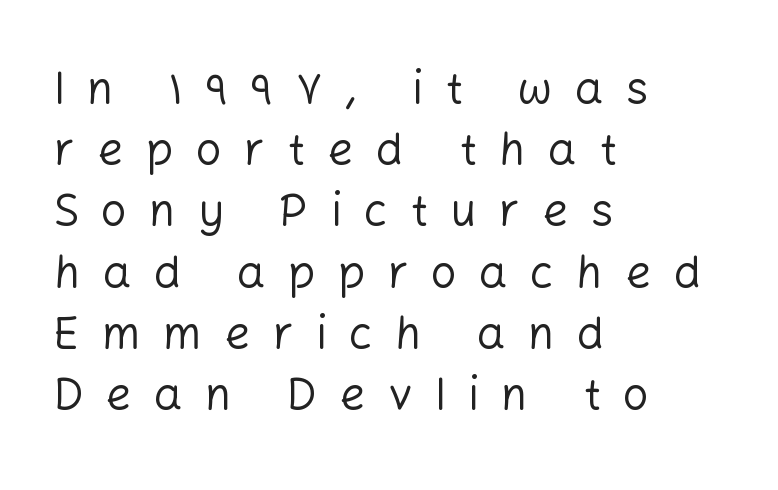
{"serif": "no", "italic": "no", "bold": "no", "weight": "regular", "width": "normal", "stroke_contrast": "low", "x_height": "medium", "monospaced": "no", "underline": "no", "align": "left", "line_spacing": "normal", "line_spacing_ratio": 1.36, "letter_spacing": "wide", "letter_spacing_em": 0.5, "glyph_px": 45}
